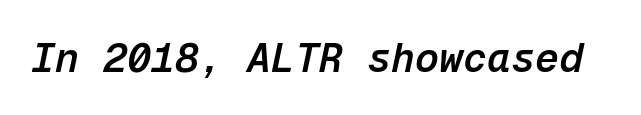
{"italic": "yes", "lean": "right", "slant_degrees": 12, "bold": "semi", "weight": "semibold", "width": "normal", "stroke_contrast": "low", "x_height": "medium", "monospaced": "yes", "underline": "no", "letter_spacing": "normal", "letter_spacing_em": 0.0, "glyph_px": 40}
